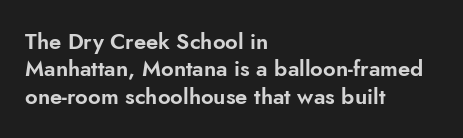
Q: Is the text italic (slanted)? A: No, it is upright.
Q: Is the text underlined? A: No.
Q: How is the paragraph aligned? A: Left-aligned.
Q: Is the spacing between letters normal or unusually wide? A: Normal.
Q: Is the spacing between lines tight, normal or loose? A: Normal.
